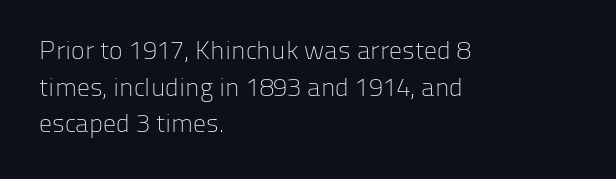
In CSS terms this would be text-align: left. The words here are not underlined. The font is comparable to plain body text, perhaps lighter. Every character sits straight up, as roman type does. The vertical gap from one line to the next is medium. Compared with typical body copy, the letter spacing here is the same.
